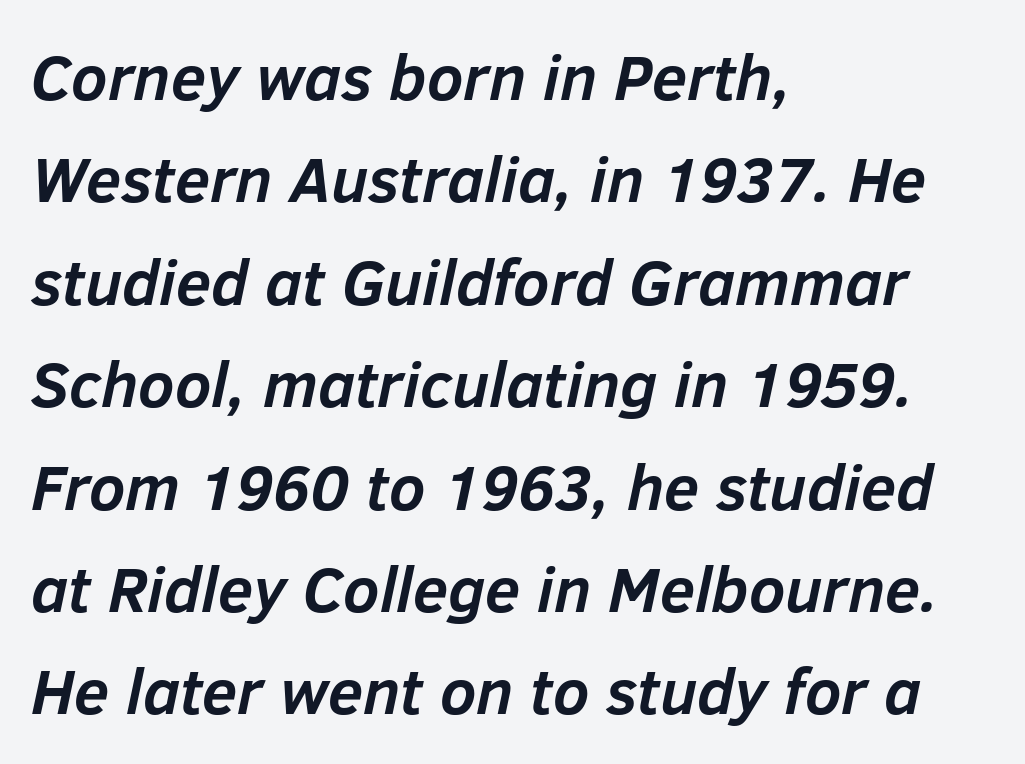
Q: Is the text bold? A: Yes.
Q: Is the text italic (slanted)? A: Yes, it leans right by about 12 degrees.
Q: Is the text underlined? A: No.
Q: How is the paragraph aligned? A: Left-aligned.
Q: Is the spacing between letters normal or unusually wide? A: Normal.
Q: Is the spacing between lines tight, normal or loose? A: Normal.
Q: Width (condensed, normal, or wide)? A: Normal.
Q: Stroke contrast? A: Low.
Q: x-height? A: Medium.
Q: Monospaced? A: No.
